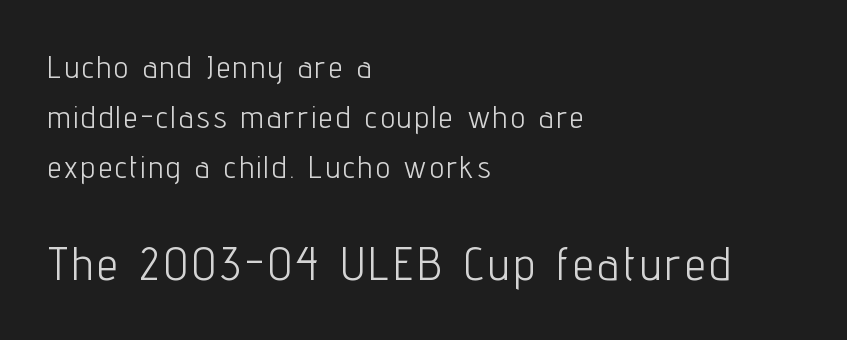
{"serif": "no", "italic": "no", "bold": "no", "weight": "light", "width": "condensed", "stroke_contrast": "low", "x_height": "medium", "monospaced": "no", "underline": "no", "align": "left", "line_spacing": "normal", "line_spacing_ratio": 1.62, "larger_block": "second", "size_ratio": 1.48, "glyph_px": 46}
